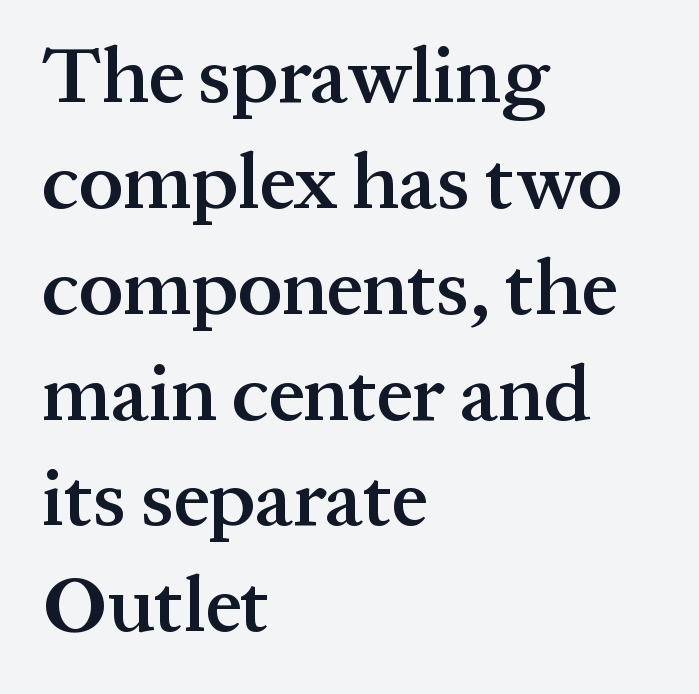
Q: Is the text bold? A: Semi-bold.
Q: Is the text italic (slanted)? A: No, it is upright.
Q: Is the typeface a serif or a sans-serif typeface? A: Serif.
Q: Is the text underlined? A: No.
Q: How is the paragraph aligned? A: Left-aligned.
Q: Is the spacing between letters normal or unusually wide? A: Normal.
Q: Is the spacing between lines tight, normal or loose? A: Normal.
Q: Width (condensed, normal, or wide)? A: Normal.
Q: Stroke contrast? A: Medium.
Q: x-height? A: Medium.
Q: Monospaced? A: No.
